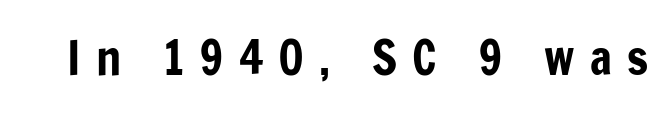
The image shows 47 px condensed sans-serif type, upright; set unusually wide letter spacing (+0.32 em), not underlined; low stroke contrast and a medium x-height.
